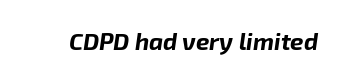
{"italic": "yes", "lean": "right", "slant_degrees": 8, "bold": "yes", "underline": "no", "letter_spacing": "normal", "letter_spacing_em": 0.0, "glyph_px": 24}
